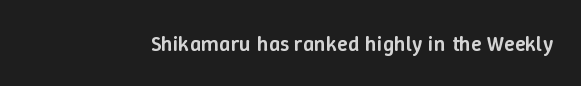
The image shows 22 px text type, upright; set normal letter spacing, not underlined.
